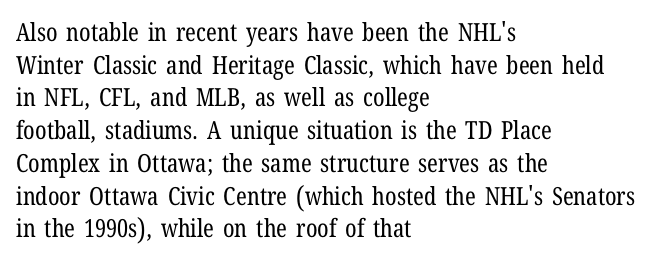
{"italic": "no", "bold": "no", "underline": "no", "align": "left", "line_spacing": "normal", "line_spacing_ratio": 1.31, "letter_spacing": "normal", "letter_spacing_em": 0.0, "glyph_px": 25}
